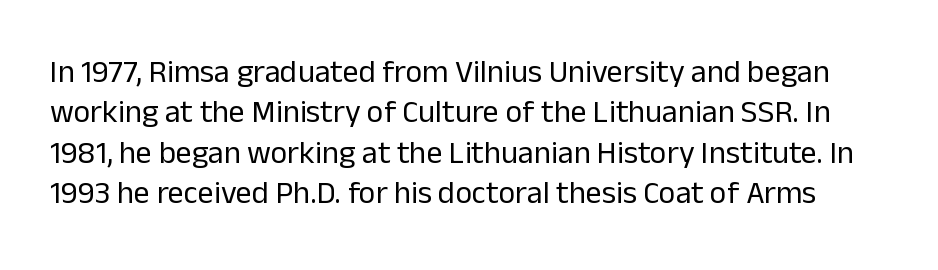
{"serif": "no", "italic": "no", "bold": "no", "weight": "regular", "width": "normal", "stroke_contrast": "low", "x_height": "medium", "monospaced": "no", "underline": "no", "line_spacing": "normal", "line_spacing_ratio": 1.26, "letter_spacing": "normal", "letter_spacing_em": 0.0, "glyph_px": 32}
